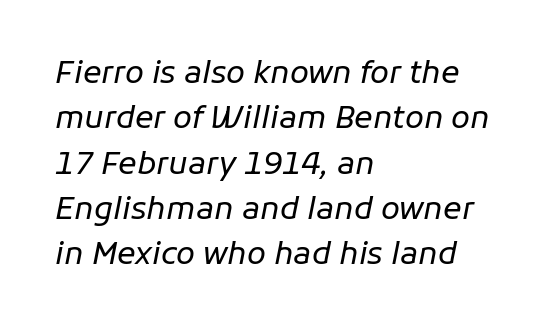
Q: Is the text bold? A: No.
Q: Is the text italic (slanted)? A: Yes, it leans right by about 11 degrees.
Q: Is the text underlined? A: No.
Q: How is the paragraph aligned? A: Left-aligned.
Q: Is the spacing between letters normal or unusually wide? A: Normal.
Q: Is the spacing between lines tight, normal or loose? A: Normal.
Q: Width (condensed, normal, or wide)? A: Normal.
Q: Stroke contrast? A: Low.
Q: x-height? A: Medium.
Q: Monospaced? A: No.
